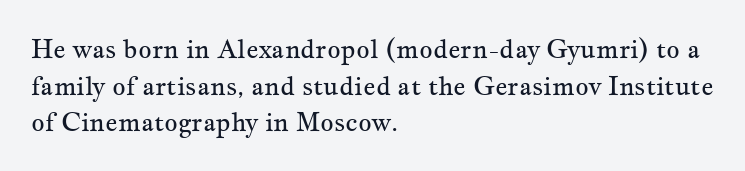
Q: Is the text bold? A: No.
Q: Is the text italic (slanted)? A: No, it is upright.
Q: Is the text underlined? A: No.
Q: How is the paragraph aligned? A: Left-aligned.
Q: Is the spacing between letters normal or unusually wide? A: Normal.
Q: Is the spacing between lines tight, normal or loose? A: Normal.
